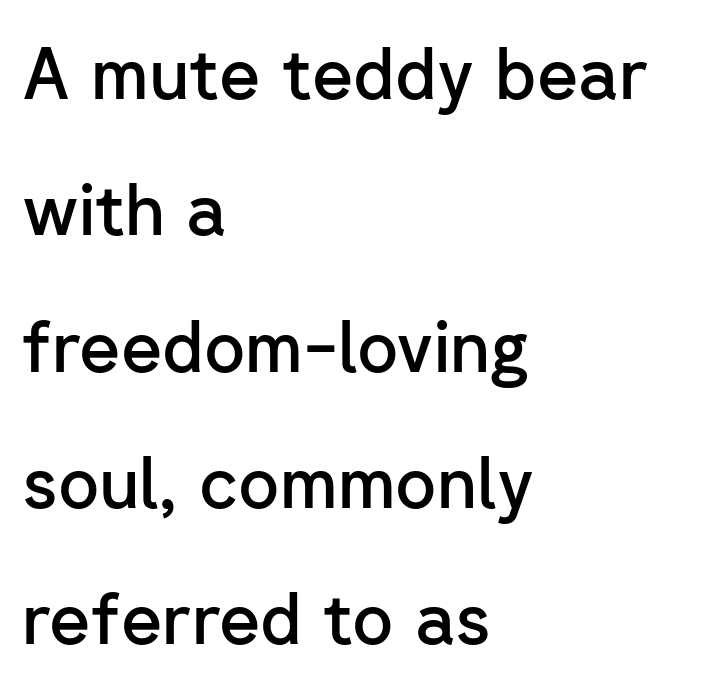
Vertically, the passage feels expansive, rows floating well apart. A bit beefed up — I'd call it semibold rather than bold. Inter-character spacing is left at the font's built-in metrics. Does the lettering tilt? It doesn't — this is upright.
